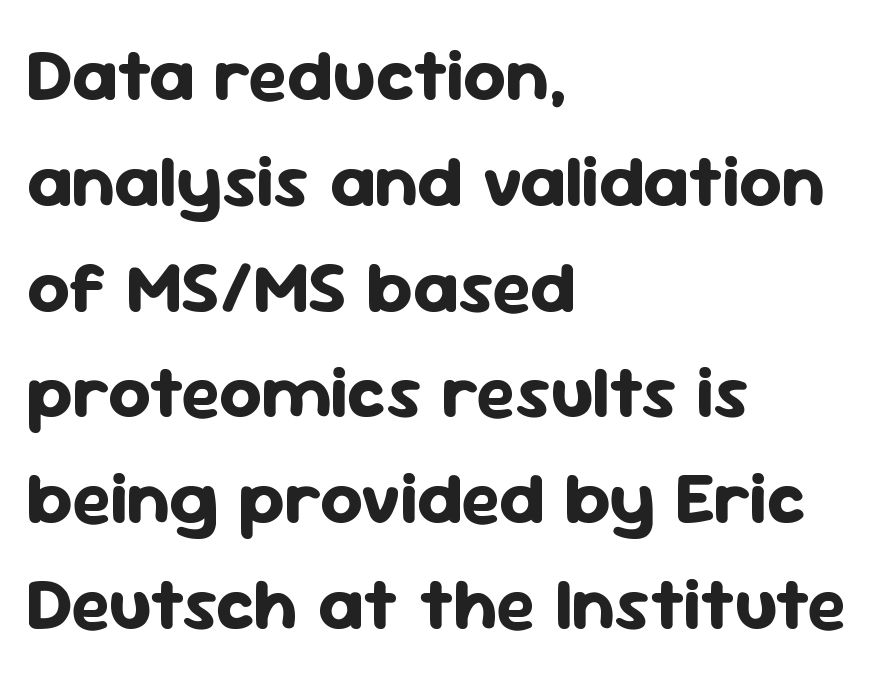
{"serif": "no", "italic": "no", "bold": "yes", "weight": "bold", "width": "normal", "stroke_contrast": "low", "x_height": "medium", "monospaced": "no", "underline": "no", "align": "left", "line_spacing": "normal", "line_spacing_ratio": 1.43, "letter_spacing": "normal", "letter_spacing_em": 0.0, "glyph_px": 74}
